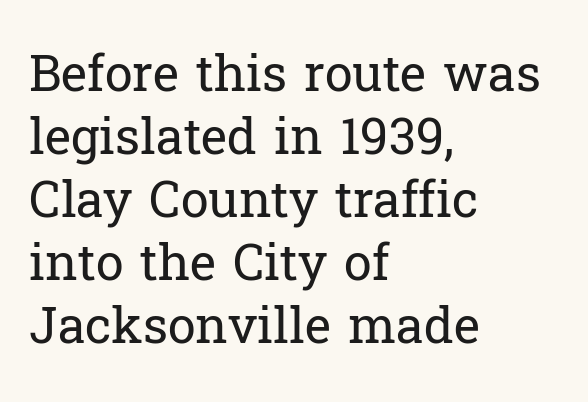
Standard letterfit; no display-style spreading of the glyphs. A typesetter would call this proportional, since set widths differ per character. Whoever set this chose a conventional vertical rhythm. The typography opts for an upright posture over an oblique one.
